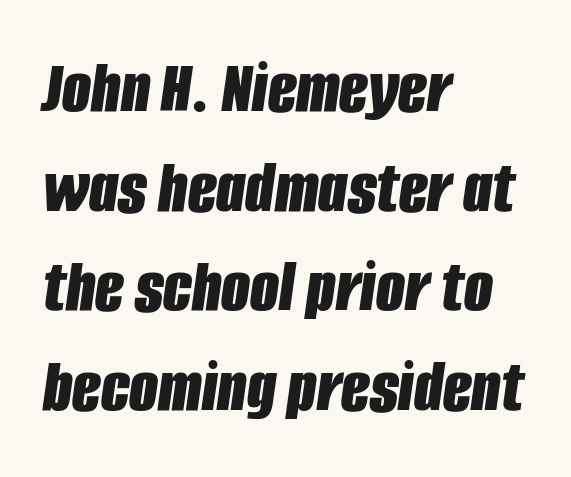
Honestly, the row spacing looks completely unremarkable. The face used here has the dense, thick strokes of a bold. All the whitespace from short lines collects on the right. Style check: oblique. Honestly, there is no underline to notice here at all.
